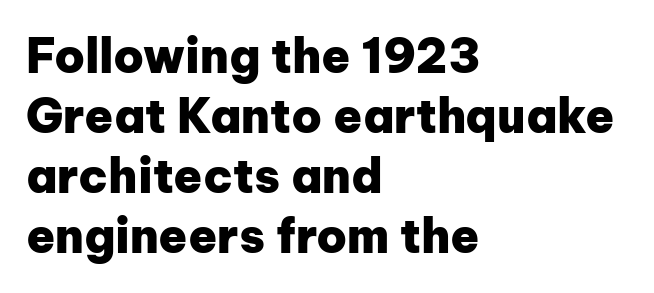
The image shows 47 px heavy sans-serif type, upright; set left-aligned, normal line spacing (1.28x), normal letter spacing, not underlined; low stroke contrast and a medium x-height.
